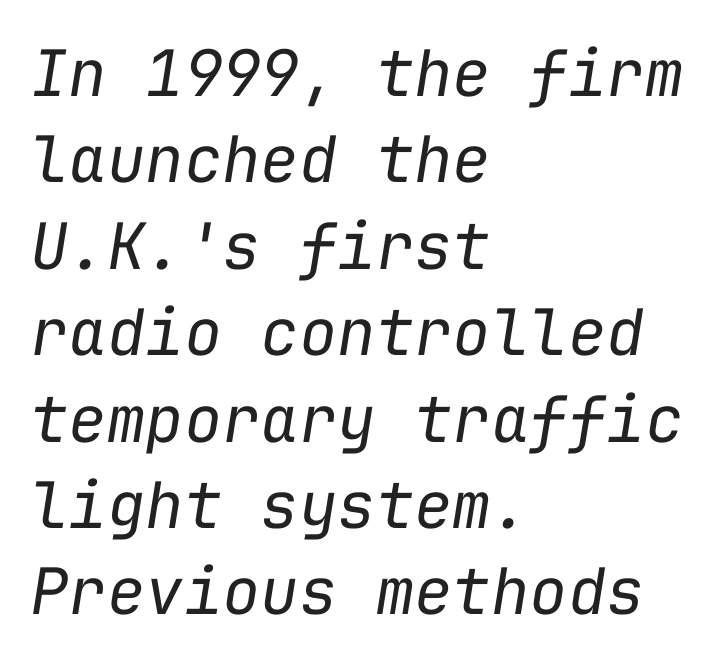
{"italic": "yes", "lean": "right", "slant_degrees": 9, "bold": "no", "weight": "regular", "width": "normal", "stroke_contrast": "low", "x_height": "medium", "monospaced": "yes", "underline": "no", "align": "left", "line_spacing": "normal", "line_spacing_ratio": 1.35, "letter_spacing": "normal", "letter_spacing_em": 0.0, "glyph_px": 64}
